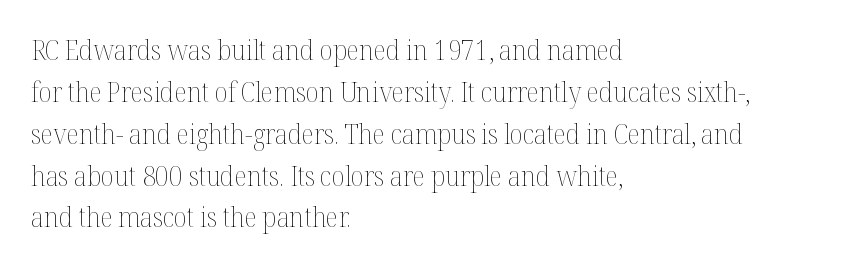
The image shows 27 px text type, upright; set left-aligned, normal line spacing (1.55x), normal letter spacing, not underlined.
